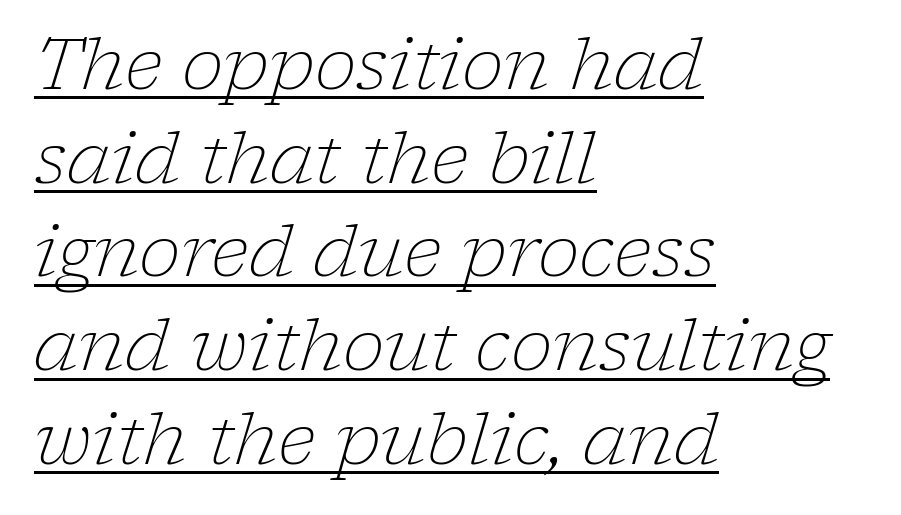
Q: Is the text bold? A: No.
Q: Is the text italic (slanted)? A: Yes, it leans right by about 17 degrees.
Q: Is the typeface a serif or a sans-serif typeface? A: Serif.
Q: Is the text underlined? A: Yes.
Q: How is the paragraph aligned? A: Left-aligned.
Q: Is the spacing between letters normal or unusually wide? A: Normal.
Q: Is the spacing between lines tight, normal or loose? A: Normal.
Q: Width (condensed, normal, or wide)? A: Normal.
Q: Stroke contrast? A: Low.
Q: x-height? A: Medium.
Q: Monospaced? A: No.
